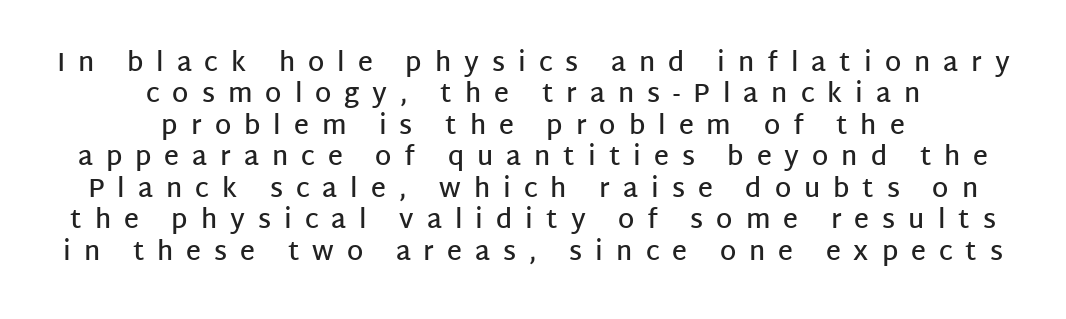
{"italic": "no", "bold": "semi", "underline": "no", "align": "center", "line_spacing_ratio": 1.21, "letter_spacing": "wide", "letter_spacing_em": 0.5, "glyph_px": 26}
